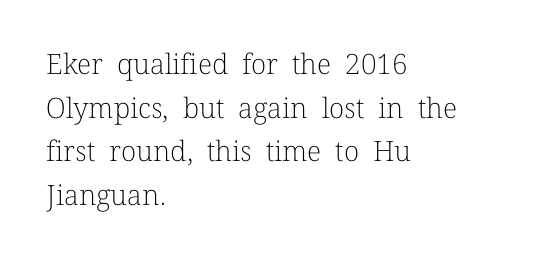
Q: Is the text bold? A: No.
Q: Is the text italic (slanted)? A: No, it is upright.
Q: Is the typeface a serif or a sans-serif typeface? A: Serif.
Q: Is the text underlined? A: No.
Q: How is the paragraph aligned? A: Left-aligned.
Q: Is the spacing between letters normal or unusually wide? A: Normal.
Q: Is the spacing between lines tight, normal or loose? A: Normal.
Q: Width (condensed, normal, or wide)? A: Normal.
Q: Stroke contrast? A: Low.
Q: x-height? A: Medium.
Q: Monospaced? A: No.
